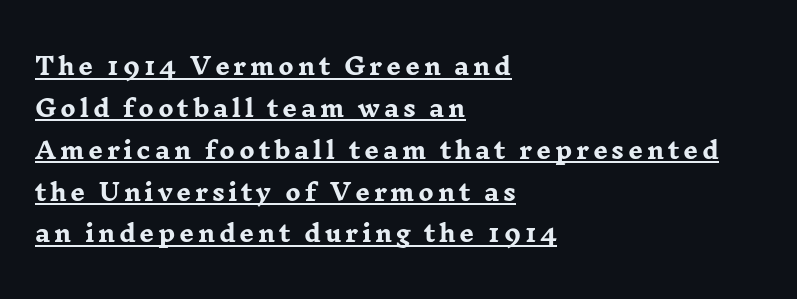
{"italic": "no", "bold": "yes", "underline": "yes", "align": "left", "line_spacing_ratio": 1.82, "glyph_px": 23}
